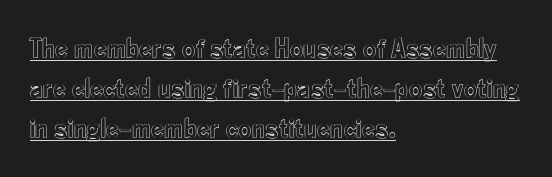
{"italic": "no", "width": "condensed", "x_height": "small", "monospaced": "no", "underline": "yes", "align": "left", "line_spacing": "normal", "line_spacing_ratio": 1.38, "letter_spacing": "normal", "letter_spacing_em": 0.0, "glyph_px": 29}
